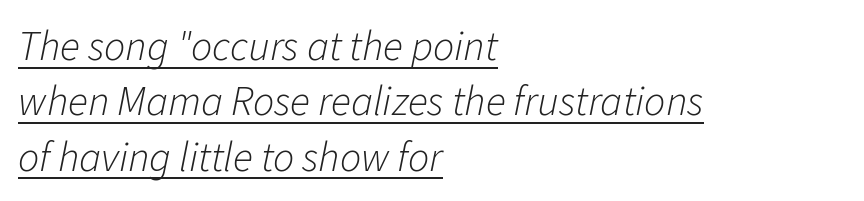
The image shows 42 px light type, italic (leaning right); set left-aligned, normal line spacing (1.32x), normal letter spacing, underlined; low stroke contrast and a medium x-height.
